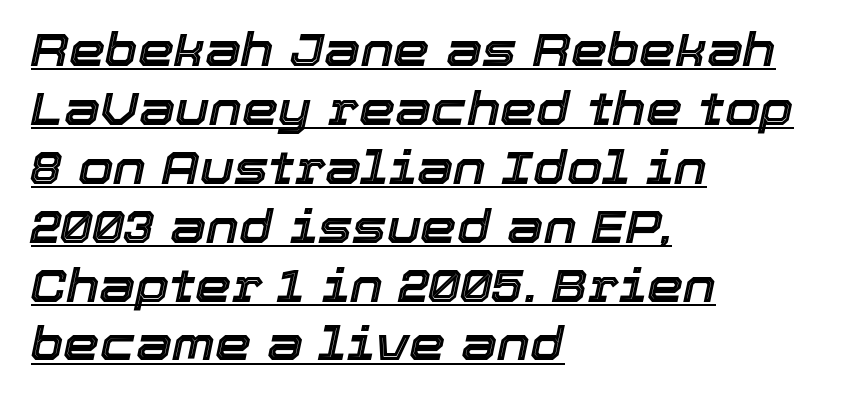
{"italic": "yes", "lean": "right", "slant_degrees": 12, "width": "normal", "x_height": "medium", "monospaced": "no", "underline": "yes", "align": "left", "line_spacing": "normal", "line_spacing_ratio": 1.28, "letter_spacing": "normal", "letter_spacing_em": 0.0, "glyph_px": 46}
